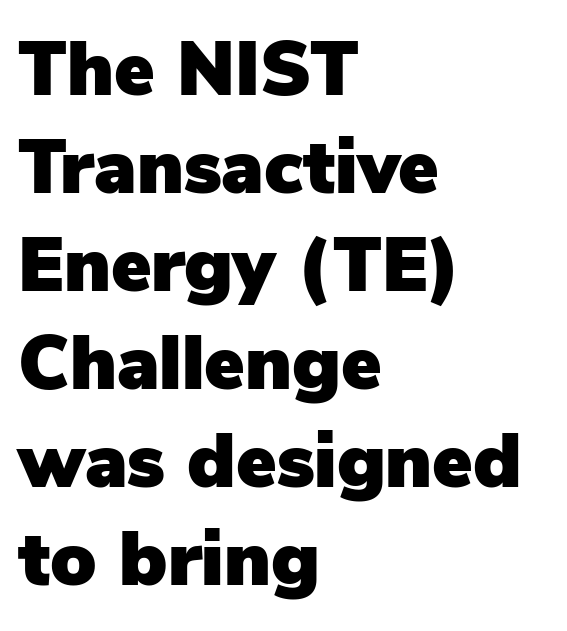
The image shows 76 px sans-serif type, upright; set left-aligned, normal line spacing (1.29x), normal letter spacing, not underlined; low stroke contrast and a medium x-height.
